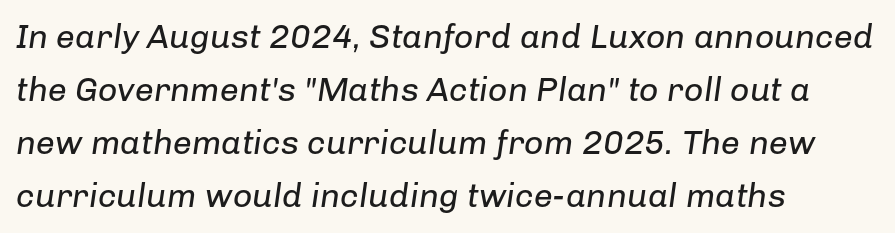
The image shows 34 px regular-weight type, italic (leaning right); set left-aligned, normal line spacing (1.56x), normal letter spacing, not underlined; low stroke contrast and a medium x-height.
